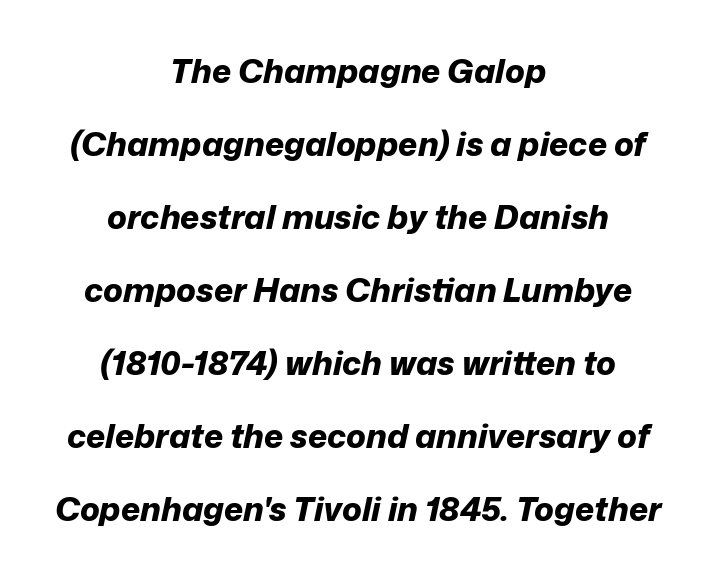
The image shows 33 px bold type, italic (leaning right); set centered, loose line spacing (2.21x), normal letter spacing, not underlined; low stroke contrast and a medium x-height.
